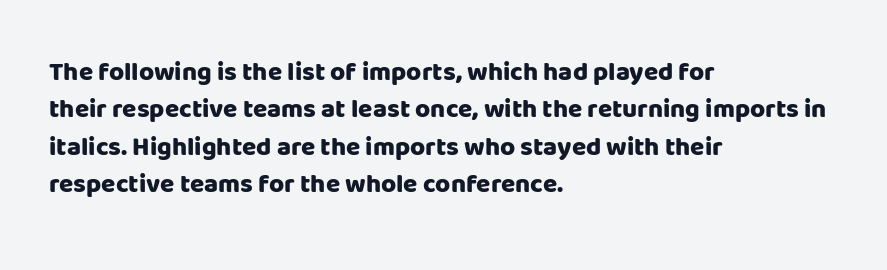
When letters stand straight like this, we call the style roman or upright. A clean baseline with only descenders dipping below it. Horizontally, the lines are justified to the leading edge only. Is there much room between lines? A standard amount, neither cramped nor airy.
